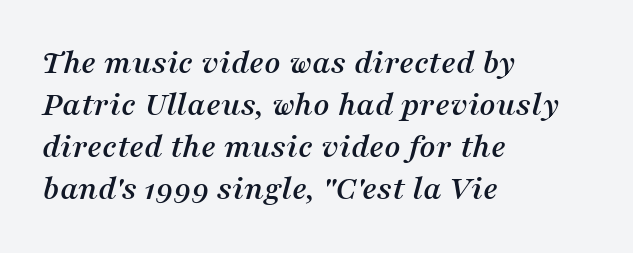
Nothing unusual about the tracking: characters are spaced as the font intends. This sample has the flowing, uneven cadence of proportional lettering. Old-style or modern, the face here clearly has serifs. Underlining? Definitely not there. Style check: oblique.
